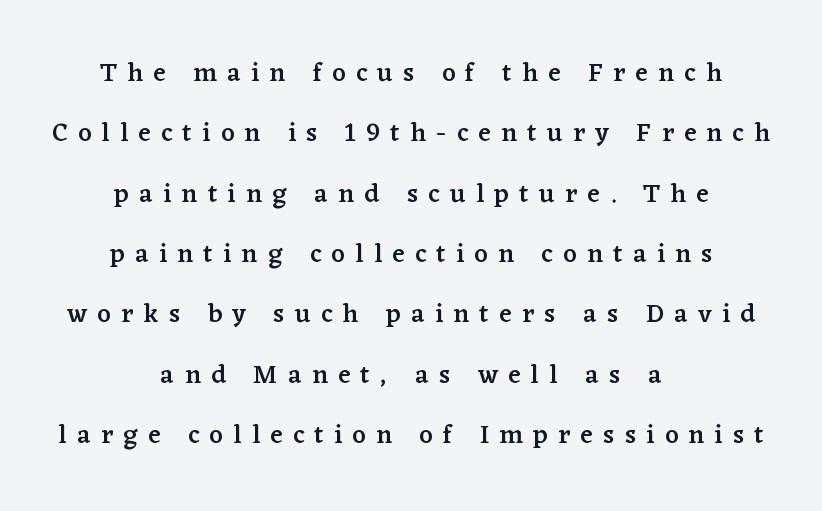
The image shows 26 px text type, upright; set centered, loose line spacing (2.32x), unusually wide letter spacing (+0.4 em), not underlined.
